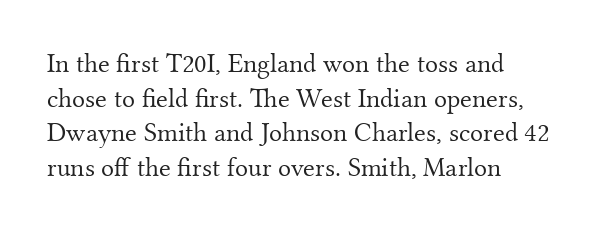
{"italic": "no", "bold": "no", "underline": "no", "align": "left", "line_spacing": "normal", "line_spacing_ratio": 1.28, "letter_spacing": "normal", "letter_spacing_em": 0.0, "glyph_px": 27}
